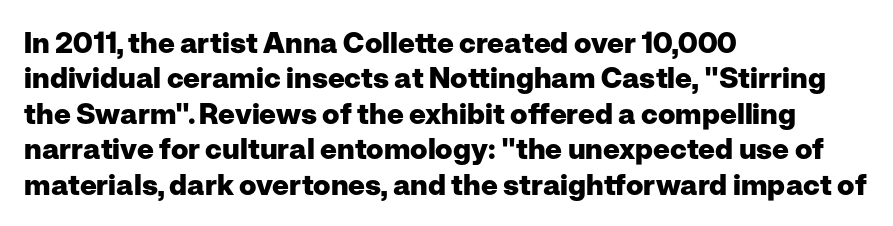
{"serif": "no", "italic": "no", "bold": "yes", "weight": "heavy", "width": "normal", "stroke_contrast": "low", "x_height": "medium", "monospaced": "no", "underline": "no", "align": "left", "line_spacing_ratio": 1.22, "letter_spacing": "normal", "letter_spacing_em": 0.0, "glyph_px": 29}
